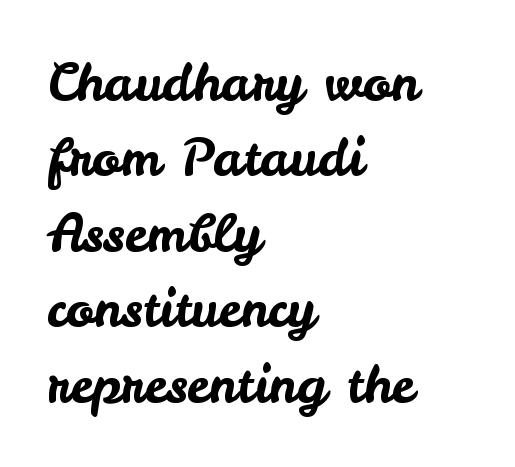
The words here are not underlined. The setting favours the left margin, as ordinary paragraphs usually do. Nothing sits at the stroke ends, so this counts as sans-serif. Varying glyph widths throughout — classic text-font behaviour.
